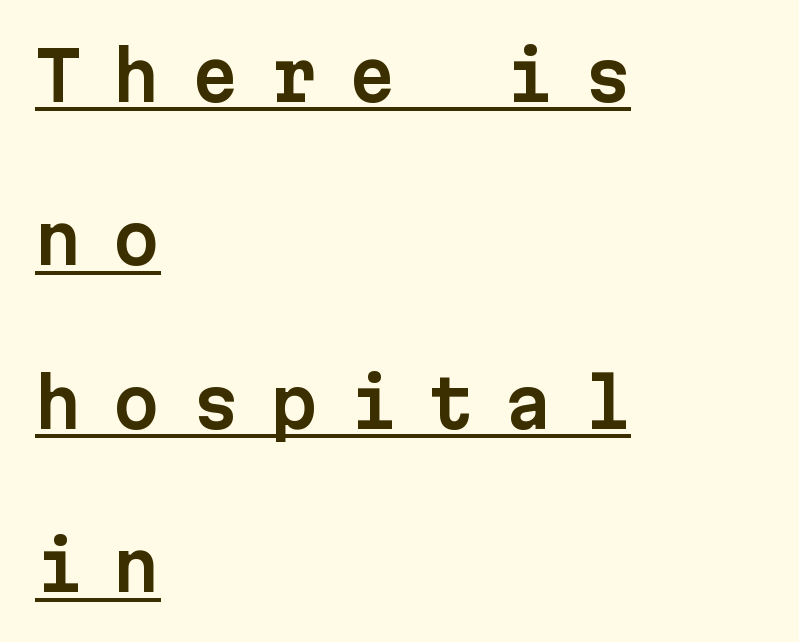
{"serif": "no", "italic": "no", "width": "normal", "stroke_contrast": "low", "x_height": "medium", "monospaced": "yes", "underline": "yes", "align": "left", "line_spacing": "loose", "line_spacing_ratio": 2.44, "letter_spacing": "wide", "letter_spacing_em": 0.47, "glyph_px": 67}
